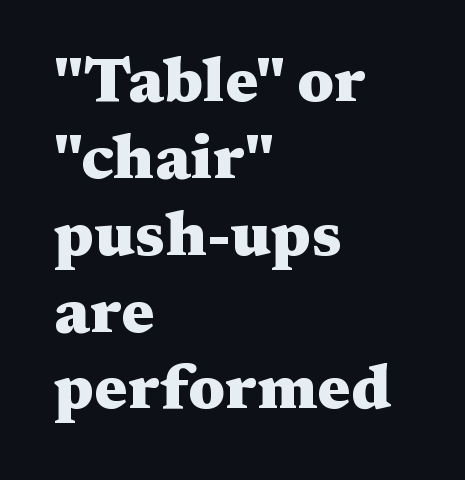
Q: Is the text bold? A: Yes.
Q: Is the text italic (slanted)? A: No, it is upright.
Q: Is the typeface a serif or a sans-serif typeface? A: Serif.
Q: Is the text underlined? A: No.
Q: How is the paragraph aligned? A: Left-aligned.
Q: Is the spacing between letters normal or unusually wide? A: Normal.
Q: Width (condensed, normal, or wide)? A: Wide.
Q: Stroke contrast? A: Medium.
Q: x-height? A: Medium.
Q: Monospaced? A: No.
